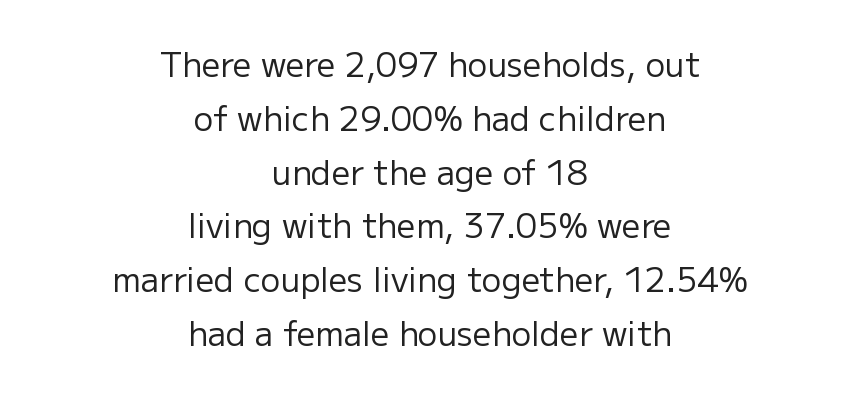
Q: Is the text bold? A: No.
Q: Is the text italic (slanted)? A: No, it is upright.
Q: Is the typeface a serif or a sans-serif typeface? A: Sans-serif.
Q: Is the text underlined? A: No.
Q: How is the paragraph aligned? A: Centered.
Q: Is the spacing between letters normal or unusually wide? A: Normal.
Q: Is the spacing between lines tight, normal or loose? A: Normal.
Q: Width (condensed, normal, or wide)? A: Normal.
Q: Stroke contrast? A: Low.
Q: x-height? A: Medium.
Q: Monospaced? A: No.
